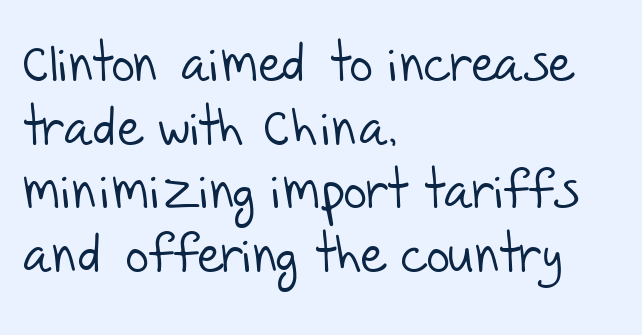
{"serif": "no", "bold": "no", "weight": "light", "width": "normal", "stroke_contrast": "low", "x_height": "large", "monospaced": "no", "underline": "no", "align": "left", "line_spacing": "normal", "line_spacing_ratio": 1.25, "letter_spacing": "normal", "letter_spacing_em": 0.0, "glyph_px": 51}
